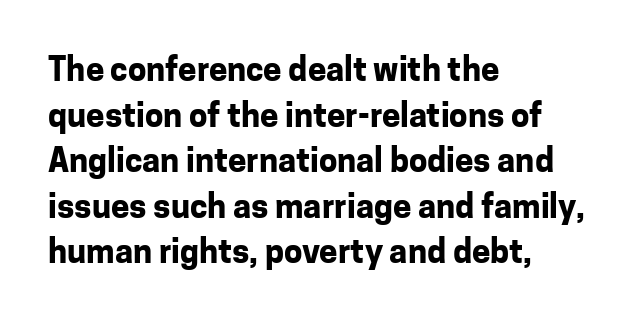
{"serif": "no", "italic": "no", "bold": "yes", "weight": "bold", "width": "normal", "stroke_contrast": "low", "x_height": "medium", "monospaced": "no", "underline": "no", "align": "left", "line_spacing": "normal", "line_spacing_ratio": 1.38, "letter_spacing": "normal", "letter_spacing_em": 0.0, "glyph_px": 33}
